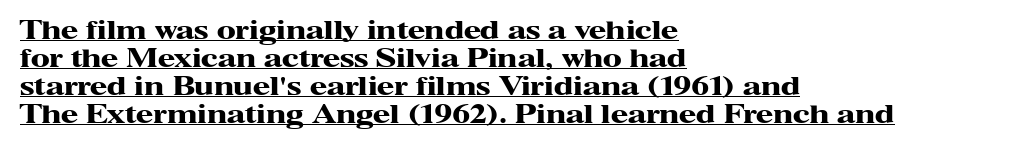
Q: Is the text bold? A: Yes.
Q: Is the text italic (slanted)? A: No, it is upright.
Q: Is the text underlined? A: Yes.
Q: How is the paragraph aligned? A: Left-aligned.
Q: Is the spacing between letters normal or unusually wide? A: Normal.
Q: Is the spacing between lines tight, normal or loose? A: Tight.
